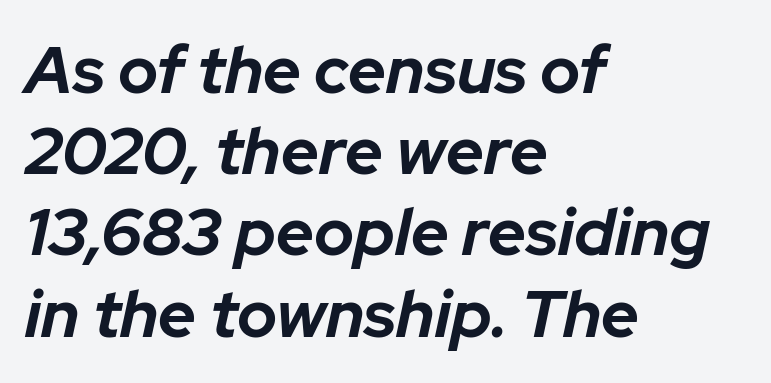
{"italic": "yes", "lean": "right", "slant_degrees": 12, "bold": "yes", "weight": "bold", "width": "normal", "stroke_contrast": "low", "x_height": "medium", "monospaced": "no", "underline": "no", "align": "left", "line_spacing_ratio": 1.23, "letter_spacing": "normal", "letter_spacing_em": 0.0, "glyph_px": 66}
